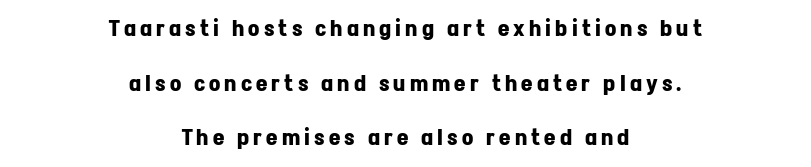
Q: Is the text bold? A: Yes.
Q: Is the text italic (slanted)? A: No, it is upright.
Q: Is the text underlined? A: No.
Q: How is the paragraph aligned? A: Centered.
Q: Is the spacing between lines tight, normal or loose? A: Loose.
